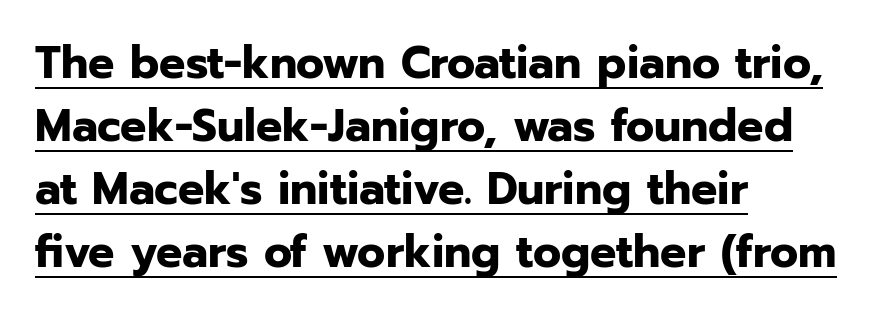
The passage shown is typed in a proportional face where columns would drift. The lines are quadded left. Examine the stroke ends and you'll find no serifs. These lines sit exactly where default settings would place them. Here the glyphs are tracked normally, forming tight word shapes. Compared with an ordinary text face, these strokes are far heavier — a full bold.
